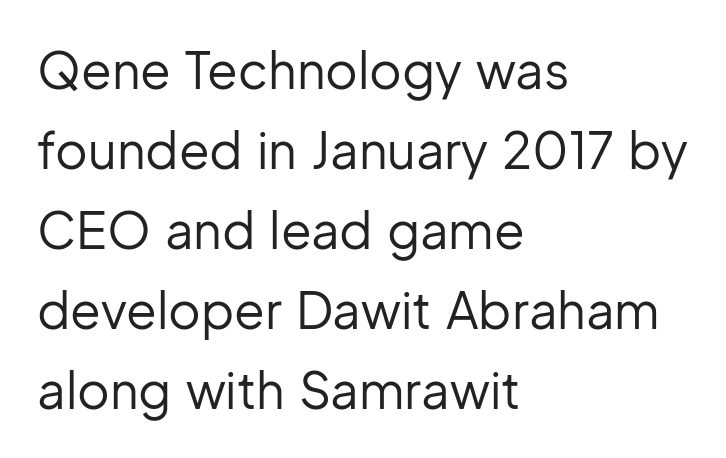
The image shows 50 px regular-weight sans-serif type, upright; set left-aligned, normal line spacing (1.6x), normal letter spacing, not underlined; low stroke contrast and a medium x-height.
